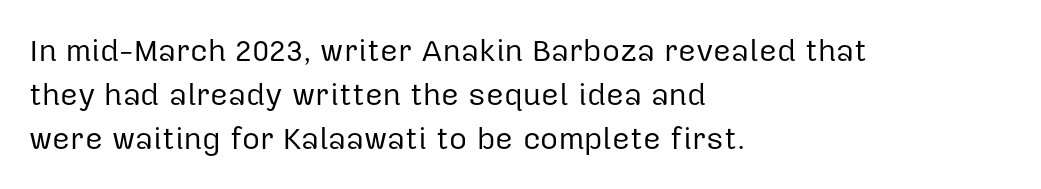
Q: Is the text bold? A: No.
Q: Is the text italic (slanted)? A: No, it is upright.
Q: Is the typeface a serif or a sans-serif typeface? A: Sans-serif.
Q: Is the text underlined? A: No.
Q: How is the paragraph aligned? A: Left-aligned.
Q: Is the spacing between letters normal or unusually wide? A: Normal.
Q: Is the spacing between lines tight, normal or loose? A: Normal.
Q: Width (condensed, normal, or wide)? A: Normal.
Q: Stroke contrast? A: Low.
Q: x-height? A: Medium.
Q: Monospaced? A: No.
